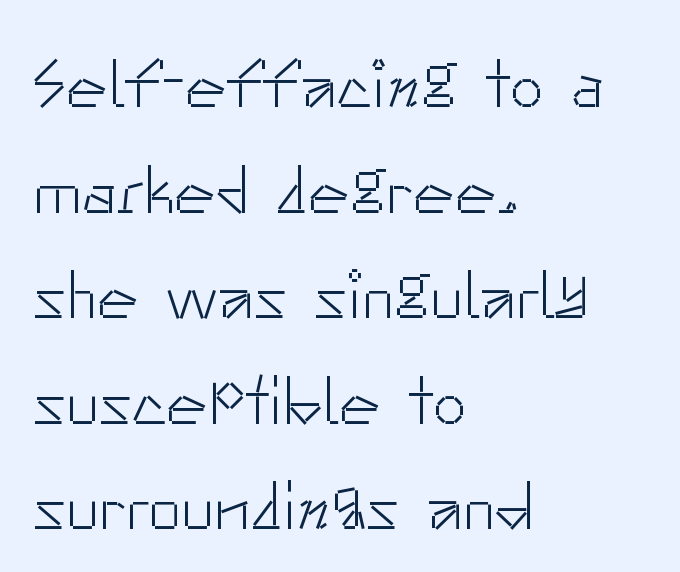
The image shows 69 px light sans-serif type, upright; set left-aligned, normal line spacing (1.53x), normal letter spacing, not underlined; low stroke contrast and a small x-height.
